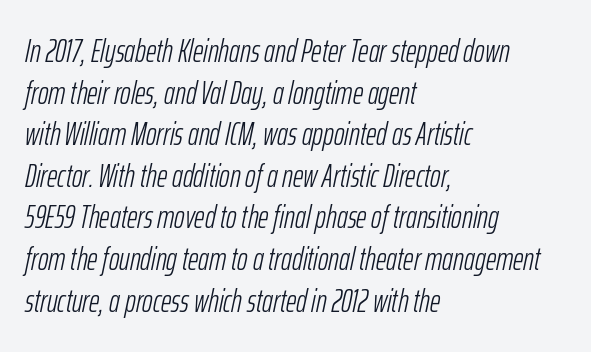
Q: Is the text bold? A: No.
Q: Is the text italic (slanted)? A: Yes, it leans right by about 12 degrees.
Q: Is the text underlined? A: No.
Q: How is the paragraph aligned? A: Left-aligned.
Q: Is the spacing between letters normal or unusually wide? A: Normal.
Q: Is the spacing between lines tight, normal or loose? A: Normal.
Q: Width (condensed, normal, or wide)? A: Condensed.
Q: Stroke contrast? A: Low.
Q: x-height? A: Medium.
Q: Monospaced? A: No.
